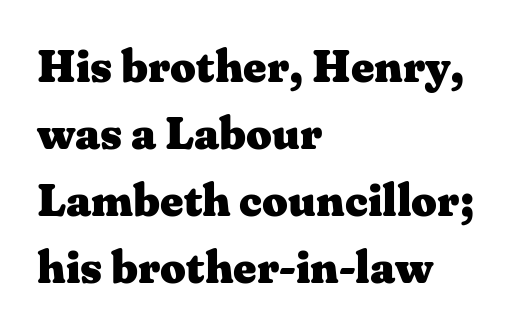
Q: Is the text bold? A: Yes.
Q: Is the text italic (slanted)? A: No, it is upright.
Q: Is the typeface a serif or a sans-serif typeface? A: Serif.
Q: Is the text underlined? A: No.
Q: How is the paragraph aligned? A: Left-aligned.
Q: Is the spacing between letters normal or unusually wide? A: Normal.
Q: Is the spacing between lines tight, normal or loose? A: Normal.
Q: Width (condensed, normal, or wide)? A: Wide.
Q: Stroke contrast? A: Medium.
Q: x-height? A: Medium.
Q: Monospaced? A: No.
